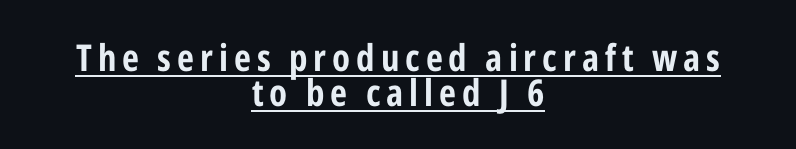
This sample carries an underscore along the baseline area. Is there any slant? The stems are plumb. Short and long lines alike share a common midpoint. Thick stems and heavy bowls — unmistakably bold.
